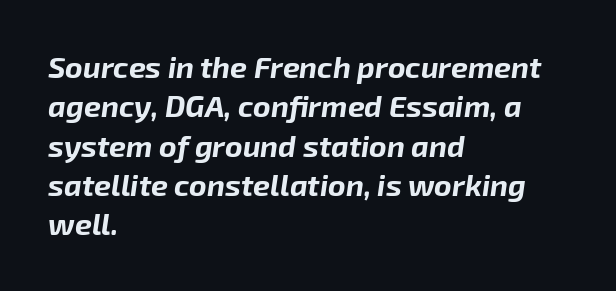
{"italic": "yes", "lean": "right", "slant_degrees": 8, "bold": "yes", "weight": "bold", "width": "normal", "stroke_contrast": "low", "x_height": "medium", "monospaced": "no", "underline": "no", "align": "left", "line_spacing": "normal", "line_spacing_ratio": 1.31, "letter_spacing": "normal", "letter_spacing_em": 0.0, "glyph_px": 30}
